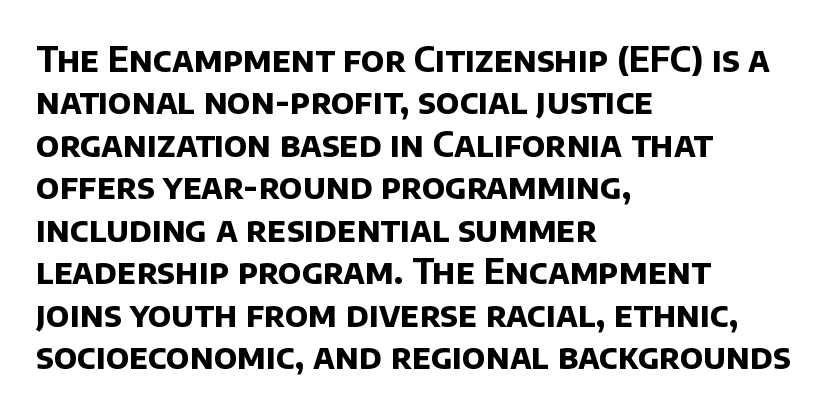
{"serif": "no", "bold": "yes", "weight": "bold", "width": "normal", "stroke_contrast": "low", "x_height": "large", "monospaced": "no", "underline": "no", "align": "left", "line_spacing": "normal", "line_spacing_ratio": 1.25, "letter_spacing": "normal", "letter_spacing_em": 0.0, "glyph_px": 34}
